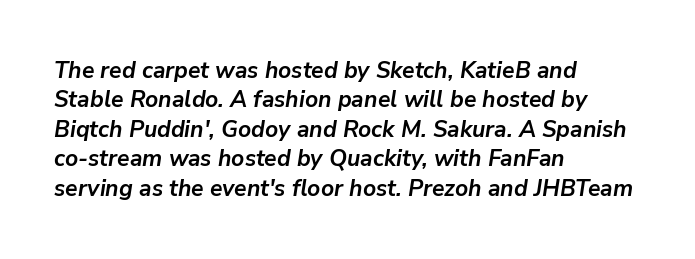
Q: Is the text bold? A: Yes.
Q: Is the text italic (slanted)? A: Yes, it leans right by about 9 degrees.
Q: Is the text underlined? A: No.
Q: How is the paragraph aligned? A: Left-aligned.
Q: Is the spacing between letters normal or unusually wide? A: Normal.
Q: Is the spacing between lines tight, normal or loose? A: Normal.
